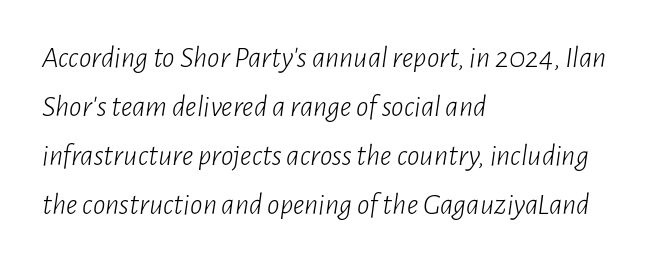
The image shows 31 px light, condensed type, italic (leaning right); set left-aligned, normal line spacing (1.58x), normal letter spacing, not underlined; low stroke contrast and a medium x-height.
